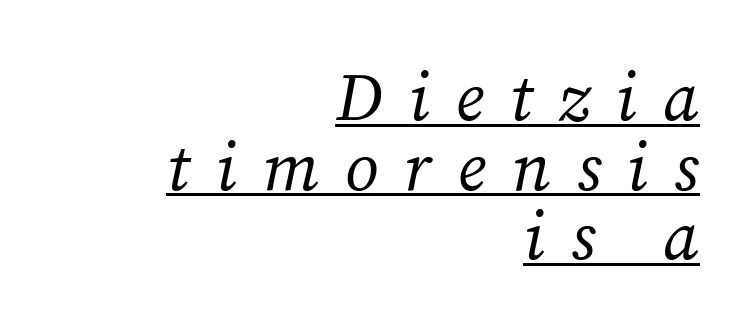
{"serif": "yes", "italic": "yes", "lean": "right", "slant_degrees": 12, "bold": "no", "weight": "regular", "width": "normal", "stroke_contrast": "medium", "x_height": "medium", "monospaced": "no", "underline": "yes", "align": "right", "line_spacing": "tight", "line_spacing_ratio": 1.04, "letter_spacing": "wide", "letter_spacing_em": 0.39, "glyph_px": 67}
